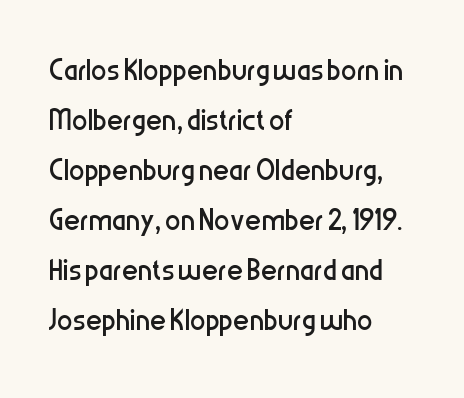
The image shows 39 px regular-weight, condensed sans-serif type, upright; set left-aligned, normal line spacing (1.28x), normal letter spacing, not underlined; low stroke contrast and a medium x-height.
